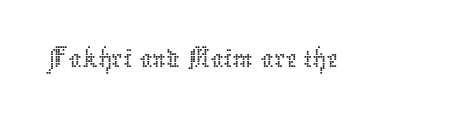
The image shows 64 px thin type, upright; set normal letter spacing, not underlined; low stroke contrast and a medium x-height.
